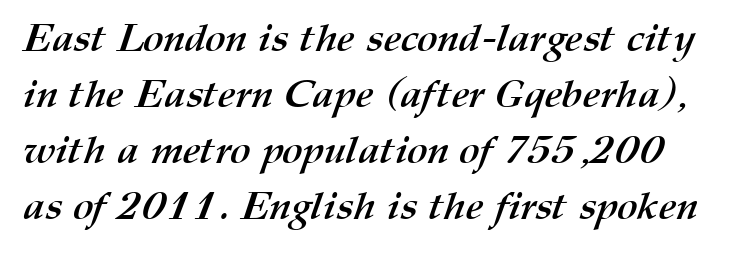
{"bold": "yes", "weight": "semibold", "width": "normal", "stroke_contrast": "medium", "x_height": "medium", "monospaced": "no", "underline": "no", "line_spacing": "normal", "line_spacing_ratio": 1.44, "letter_spacing": "normal", "letter_spacing_em": 0.0, "glyph_px": 39}
